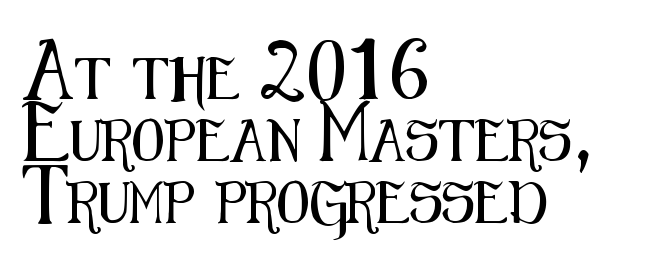
The image shows 42 px condensed type, upright; set left-aligned, normal line spacing (1.48x), normal letter spacing, not underlined; medium stroke contrast and a medium x-height.
